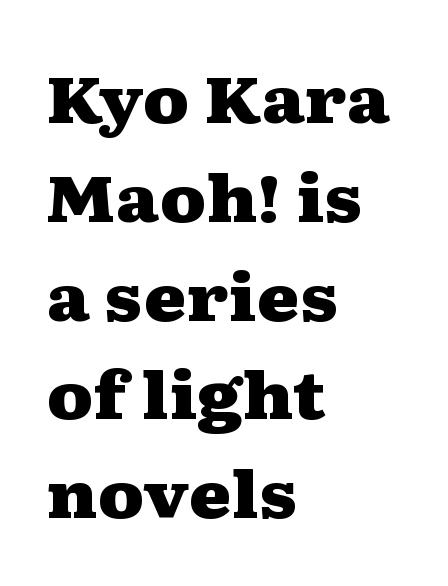
The image shows 65 px heavy, wide serif type, upright; set left-aligned, normal line spacing (1.52x), normal letter spacing, not underlined; medium stroke contrast and a medium x-height.
